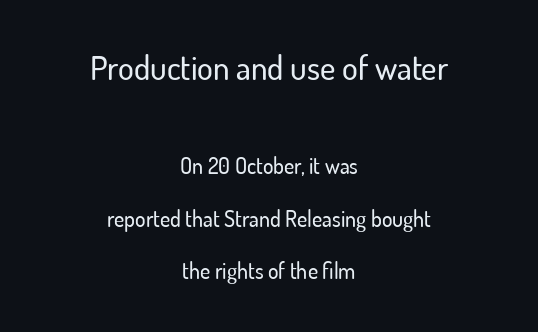
The characters display no serif detailing; their extremities are plain. This sample has the flowing, uneven cadence of proportional lettering. This sample trades compactness for vertical openness between lines. It's the straight-up-and-down kind of type.
